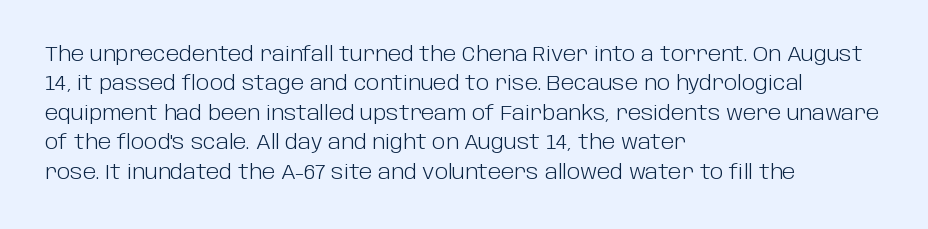
{"italic": "no", "bold": "no", "underline": "no", "align": "left", "line_spacing": "normal", "line_spacing_ratio": 1.47, "letter_spacing": "normal", "letter_spacing_em": 0.0, "glyph_px": 20}
